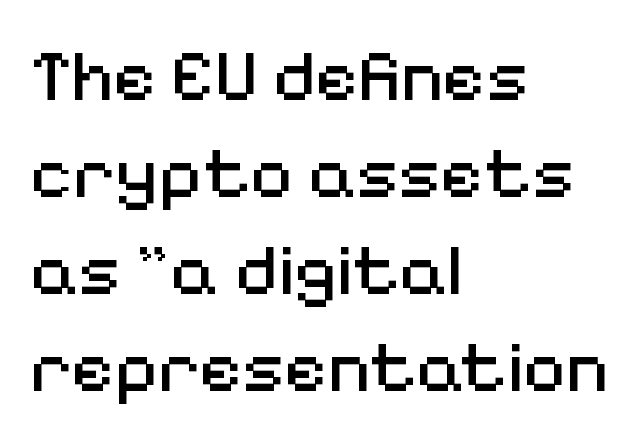
{"serif": "no", "italic": "no", "bold": "no", "weight": "regular", "width": "normal", "stroke_contrast": "medium", "x_height": "medium", "monospaced": "no", "underline": "no", "align": "left", "line_spacing": "normal", "line_spacing_ratio": 1.31, "letter_spacing": "normal", "letter_spacing_em": 0.0, "glyph_px": 74}
